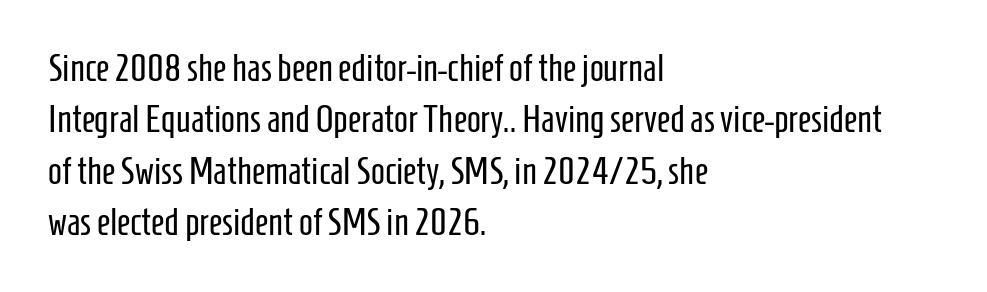
Q: Is the text bold? A: No.
Q: Is the text italic (slanted)? A: No, it is upright.
Q: Is the typeface a serif or a sans-serif typeface? A: Sans-serif.
Q: Is the text underlined? A: No.
Q: How is the paragraph aligned? A: Left-aligned.
Q: Is the spacing between letters normal or unusually wide? A: Normal.
Q: Is the spacing between lines tight, normal or loose? A: Normal.
Q: Width (condensed, normal, or wide)? A: Condensed.
Q: Stroke contrast? A: Low.
Q: x-height? A: Medium.
Q: Monospaced? A: No.
